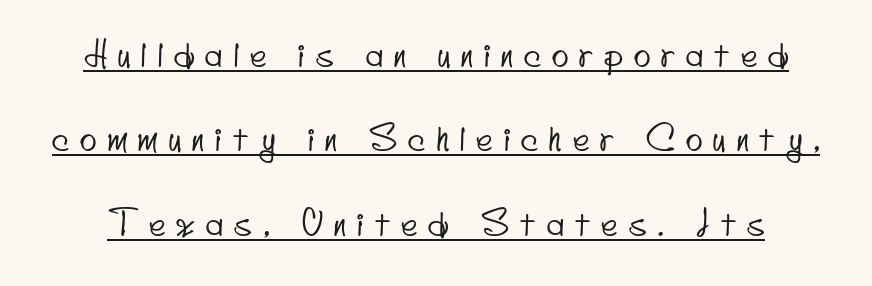
Does the type have serifs? No, each stem ends abruptly. These lines have a slow, spaced-out rhythm from letter to letter. The letters advance in unequal steps, a hallmark of proportional type. The specimen includes a rule beneath the text block's lines. Leading: increased.
